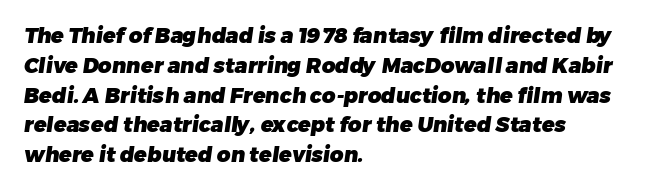
Bold? Absolutely — the strokes are thick and heavy. Does the copy run flush right? No — it runs flush left. Honestly, there is no underline to notice here at all. The lines sit at an ordinary, default distance from one another. Spacing between characters is what you'd get straight out of the box.
